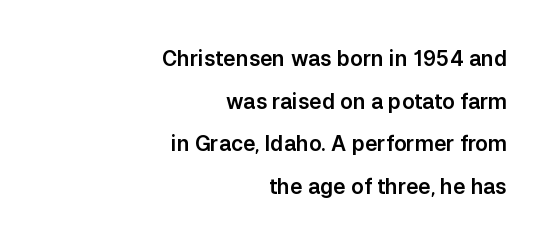
{"italic": "no", "underline": "no", "align": "right", "line_spacing": "loose", "line_spacing_ratio": 2.03, "letter_spacing": "normal", "letter_spacing_em": 0.0, "glyph_px": 21}
